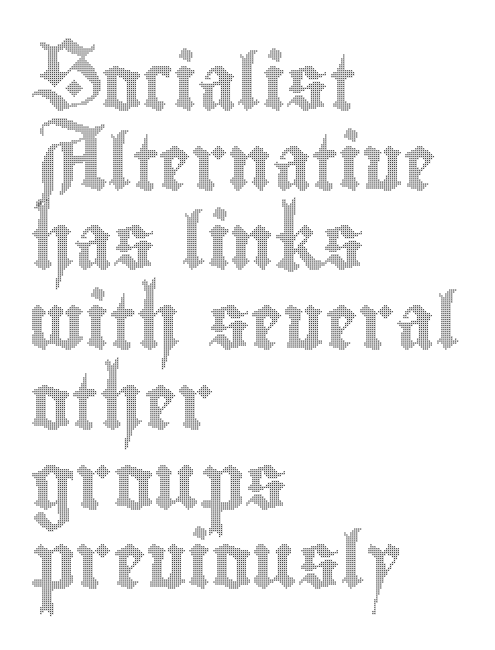
Q: Is the text italic (slanted)? A: No, it is upright.
Q: Is the text underlined? A: No.
Q: How is the paragraph aligned? A: Left-aligned.
Q: Is the spacing between letters normal or unusually wide? A: Normal.
Q: Is the spacing between lines tight, normal or loose? A: Normal.
Q: Width (condensed, normal, or wide)? A: Condensed.
Q: x-height? A: Small.
Q: Monospaced? A: No.
